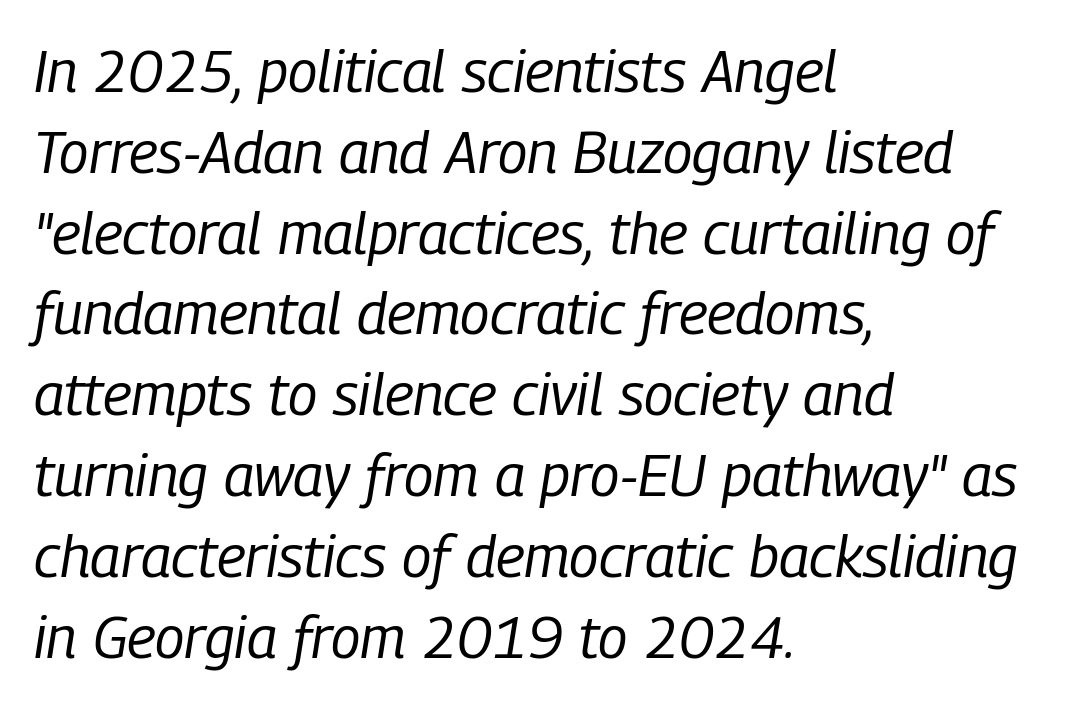
Glance below the letters and you will spot only blank space. Successive baselines arrive at the customary interval. Compared with typical body copy, the letter spacing here is the same. There's an unmistakable incline to the writing here. Weight: in the light-to-regular range.
